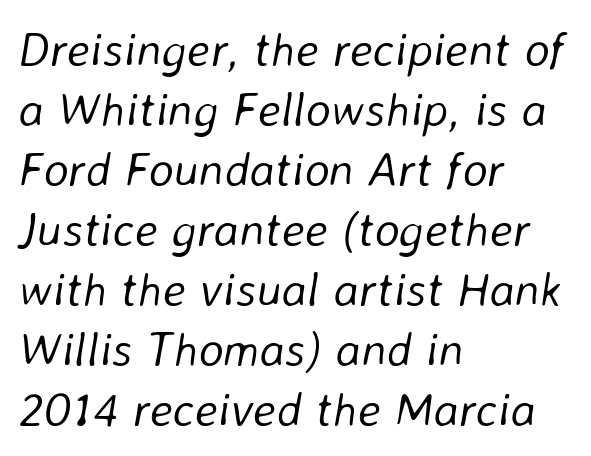
The image shows 48 px light type, italic (leaning right); set left-aligned, normal line spacing (1.25x), normal letter spacing, not underlined; low stroke contrast and a medium x-height.
